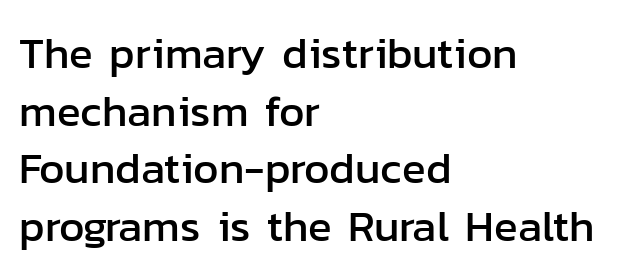
The strip under each line holds only bare page. The space between consecutive lines is moderate. Proportional: the letters do not fall into vertical columns. Notice how the stems are strictly vertical — no italics here. Unlike a traditional serif, this face leaves its strokes unadorned. The gaps between neighbouring characters are ordinary and unremarkable.
